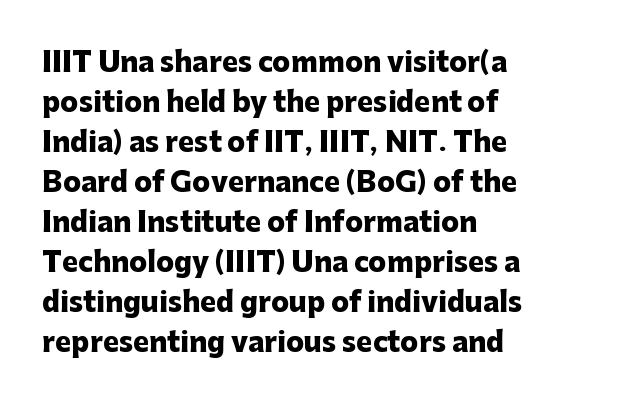
Q: Is the text bold? A: Yes.
Q: Is the text italic (slanted)? A: No, it is upright.
Q: Is the text underlined? A: No.
Q: How is the paragraph aligned? A: Left-aligned.
Q: Is the spacing between letters normal or unusually wide? A: Normal.
Q: Is the spacing between lines tight, normal or loose? A: Normal.
